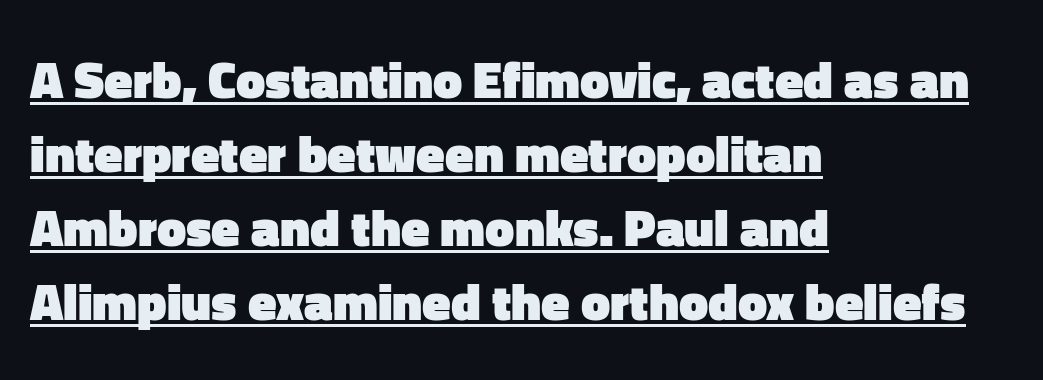
The lines are quadded left. Look at the tracking — it's just the regular setting, nothing added. Check where the strokes stop: nothing finishes them off — pure sans. The face used here is proportionally spaced, like ordinary book or web type.
